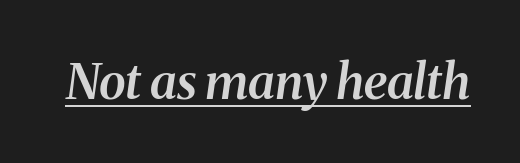
{"serif": "yes", "italic": "yes", "lean": "right", "slant_degrees": 8, "bold": "semi", "weight": "semibold", "width": "normal", "stroke_contrast": "medium", "x_height": "medium", "monospaced": "no", "underline": "yes", "letter_spacing": "normal", "letter_spacing_em": 0.0, "glyph_px": 49}
